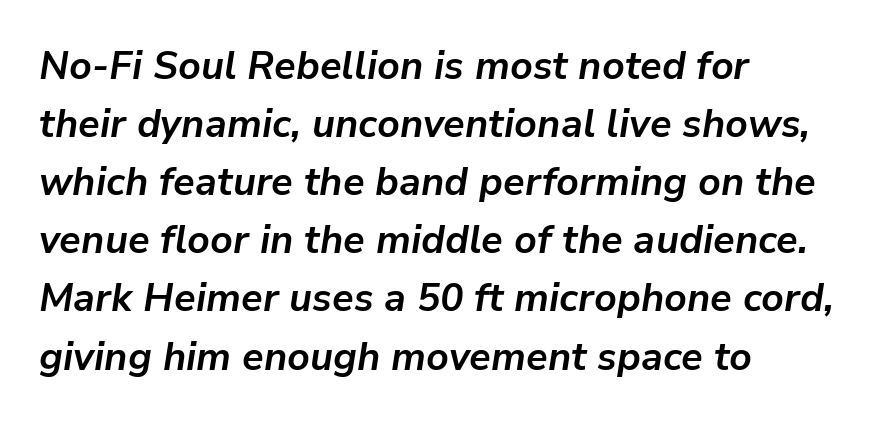
The image shows 39 px bold type, italic (leaning right); set left-aligned, normal line spacing (1.49x), normal letter spacing, not underlined; low stroke contrast and a medium x-height.
